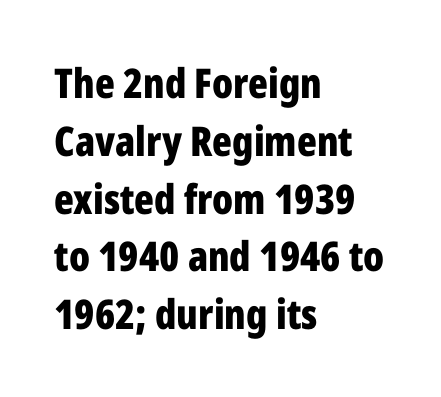
Q: Is the text bold? A: Yes.
Q: Is the text italic (slanted)? A: No, it is upright.
Q: Is the typeface a serif or a sans-serif typeface? A: Sans-serif.
Q: Is the text underlined? A: No.
Q: How is the paragraph aligned? A: Left-aligned.
Q: Is the spacing between letters normal or unusually wide? A: Normal.
Q: Is the spacing between lines tight, normal or loose? A: Normal.
Q: Width (condensed, normal, or wide)? A: Condensed.
Q: Stroke contrast? A: Low.
Q: x-height? A: Medium.
Q: Monospaced? A: No.
